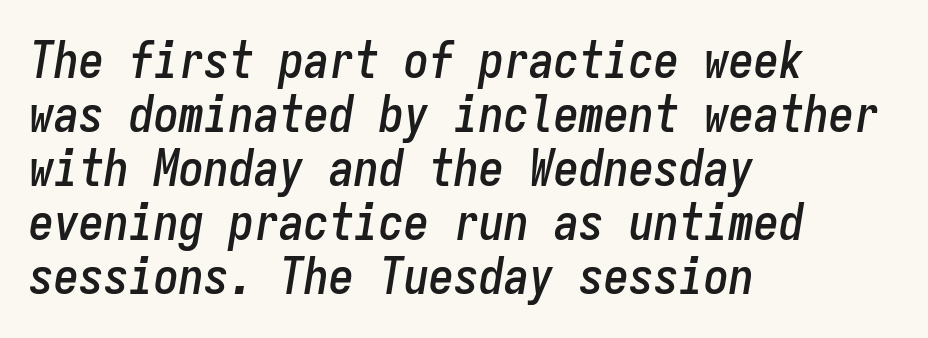
Q: Is the text italic (slanted)? A: Yes, it leans right by about 9 degrees.
Q: Is the text underlined? A: No.
Q: How is the paragraph aligned? A: Left-aligned.
Q: Is the spacing between letters normal or unusually wide? A: Normal.
Q: Is the spacing between lines tight, normal or loose? A: Tight.
Q: Width (condensed, normal, or wide)? A: Condensed.
Q: Stroke contrast? A: Low.
Q: x-height? A: Medium.
Q: Monospaced? A: Yes.
